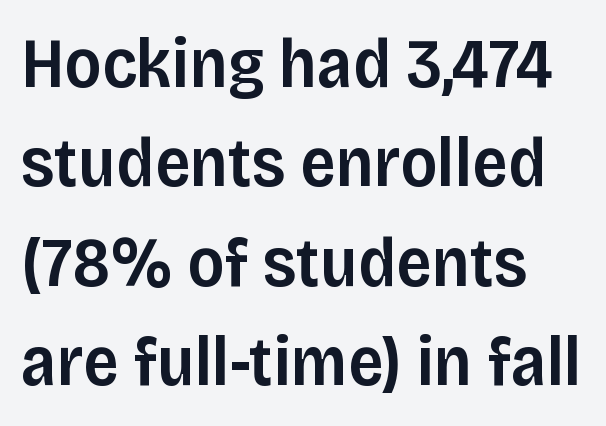
{"serif": "no", "italic": "no", "bold": "semi", "weight": "semibold", "width": "normal", "stroke_contrast": "low", "x_height": "large", "monospaced": "no", "underline": "no", "align": "left", "line_spacing": "normal", "line_spacing_ratio": 1.42, "letter_spacing": "normal", "letter_spacing_em": 0.0, "glyph_px": 70}
